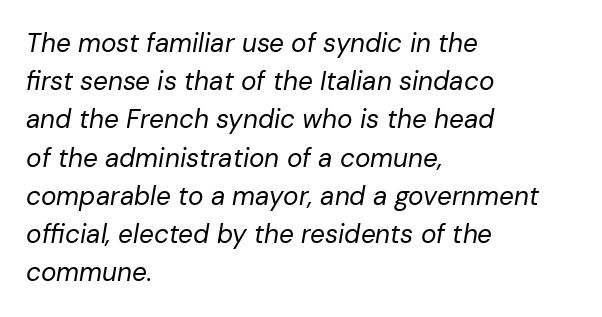
The image shows 26 px text type, italic (leaning right); set left-aligned, normal line spacing (1.47x), normal letter spacing, not underlined.
